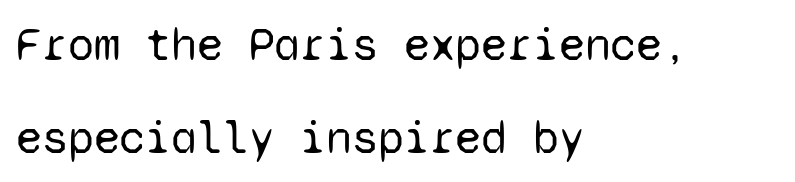
This is sans-serif lettering, the kind often seen on screens and signage. Summary of weight: not heavy and not bold. Leading: increased. Here the glyphs are tracked normally, forming tight word shapes.
